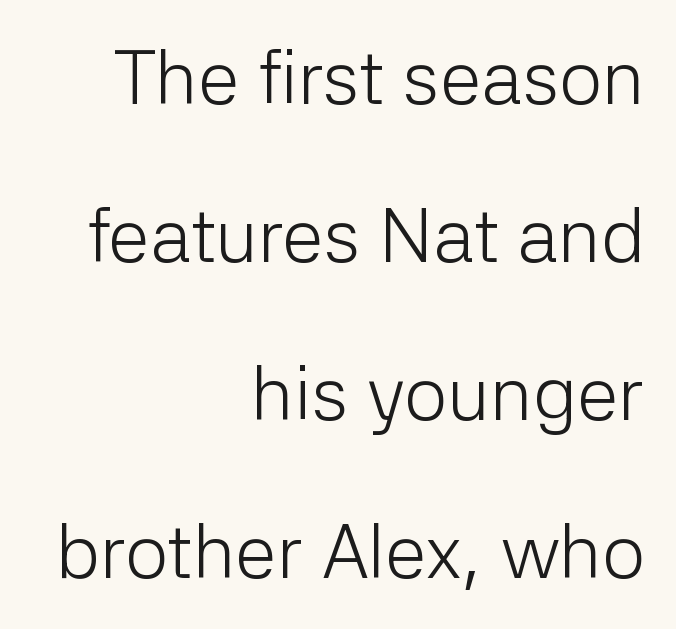
A flush-right, rag-left setting is used for this passage. A typesetter would call this proportional, since set widths differ per character. You can tell from the bare stems that sans-serif type was used. There is no visible air inserted between adjacent glyphs.
